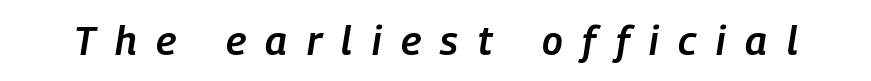
{"italic": "yes", "lean": "right", "slant_degrees": 9, "bold": "semi", "weight": "semibold", "width": "condensed", "stroke_contrast": "low", "x_height": "medium", "monospaced": "no", "underline": "no", "letter_spacing": "wide", "letter_spacing_em": 0.49, "glyph_px": 40}
